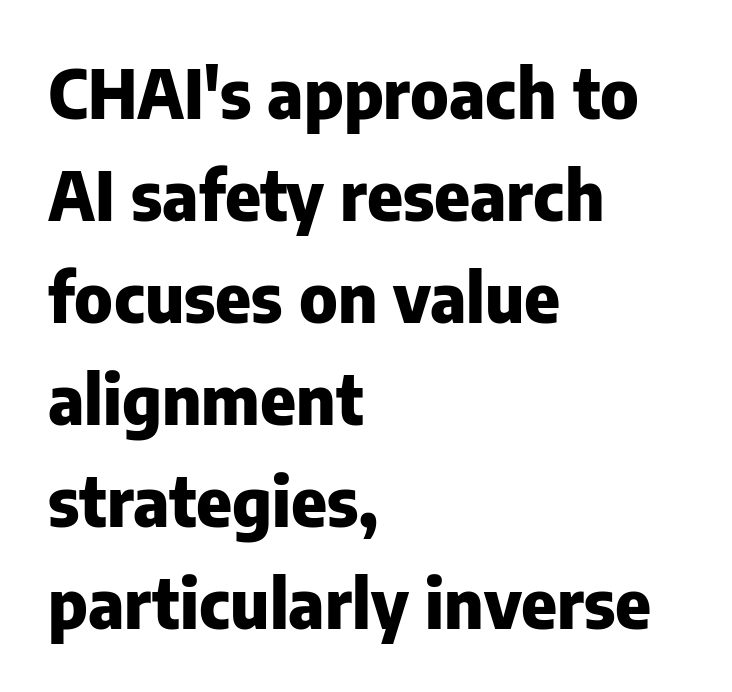
{"serif": "no", "italic": "no", "bold": "yes", "weight": "heavy", "width": "normal", "stroke_contrast": "low", "x_height": "medium", "monospaced": "no", "underline": "no", "align": "left", "line_spacing": "normal", "line_spacing_ratio": 1.5, "letter_spacing": "normal", "letter_spacing_em": 0.0, "glyph_px": 68}
